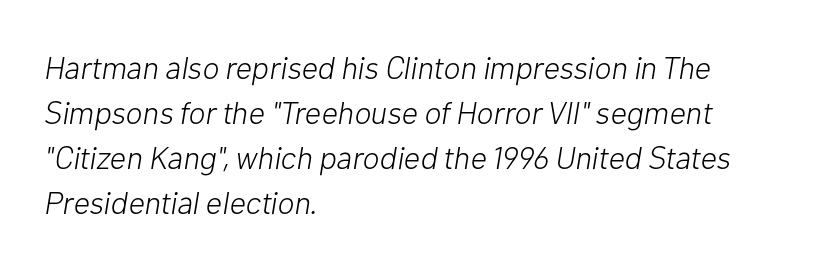
The image shows 32 px light type, italic (leaning right); set left-aligned, normal line spacing (1.41x), normal letter spacing, not underlined; low stroke contrast and a medium x-height.
